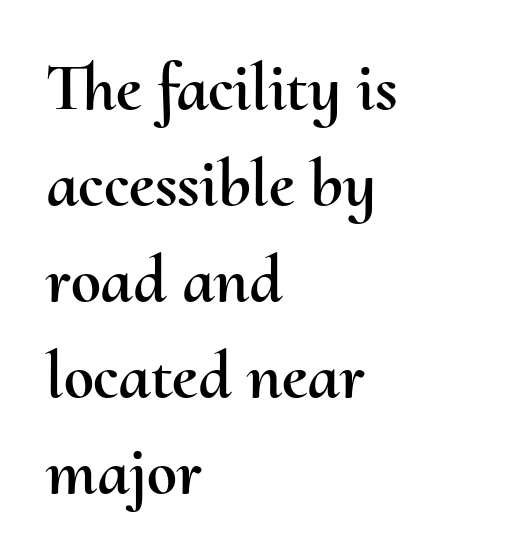
{"italic": "no", "width": "normal", "stroke_contrast": "medium", "x_height": "small", "monospaced": "no", "underline": "no", "align": "left", "line_spacing": "normal", "line_spacing_ratio": 1.41, "letter_spacing": "normal", "letter_spacing_em": 0.0, "glyph_px": 68}
